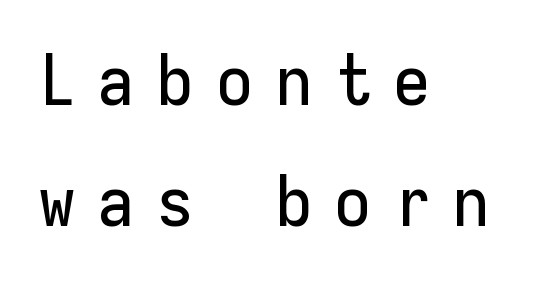
Q: Is the text italic (slanted)? A: No, it is upright.
Q: Is the typeface a serif or a sans-serif typeface? A: Sans-serif.
Q: Is the text underlined? A: No.
Q: How is the paragraph aligned? A: Left-aligned.
Q: Is the spacing between letters normal or unusually wide? A: Unusually wide.
Q: Width (condensed, normal, or wide)? A: Normal.
Q: Stroke contrast? A: Low.
Q: x-height? A: Medium.
Q: Monospaced? A: Yes.
